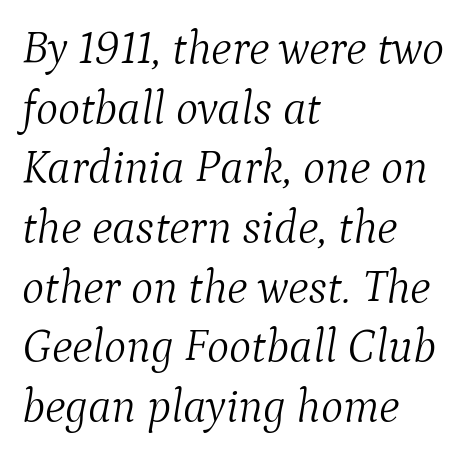
{"serif": "yes", "italic": "yes", "lean": "right", "slant_degrees": 9, "bold": "no", "weight": "light", "width": "normal", "stroke_contrast": "medium", "x_height": "medium", "monospaced": "no", "underline": "no", "align": "left", "line_spacing": "normal", "line_spacing_ratio": 1.27, "letter_spacing": "normal", "letter_spacing_em": 0.0, "glyph_px": 47}
